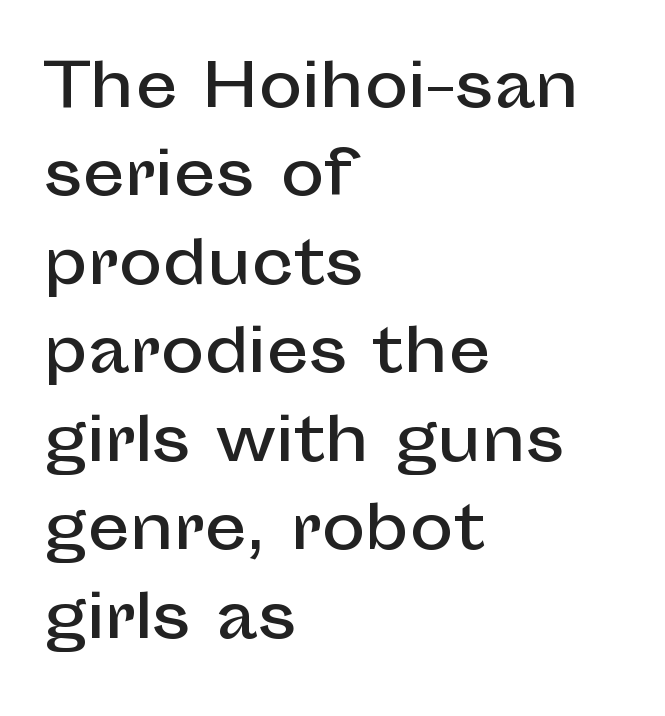
Q: Is the text italic (slanted)? A: No, it is upright.
Q: Is the typeface a serif or a sans-serif typeface? A: Sans-serif.
Q: Is the text underlined? A: No.
Q: How is the paragraph aligned? A: Left-aligned.
Q: Is the spacing between letters normal or unusually wide? A: Normal.
Q: Is the spacing between lines tight, normal or loose? A: Normal.
Q: Width (condensed, normal, or wide)? A: Normal.
Q: Stroke contrast? A: Low.
Q: x-height? A: Medium.
Q: Monospaced? A: No.
